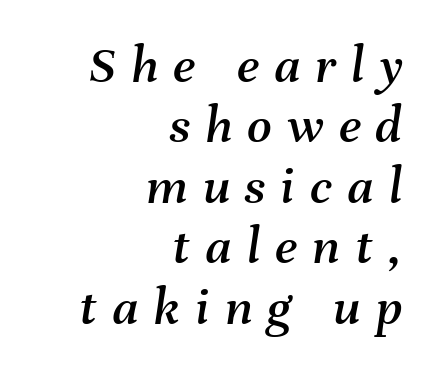
A clean baseline with only descenders dipping below it. Letter spacing: wide. Visually the block forms a straight wall on the right and a jagged coastline on the left. Proportional: the letters do not fall into vertical columns. The passage shown stacks its lines with hardly any gap. Would a proofreader flag this as italicized? Yes.
